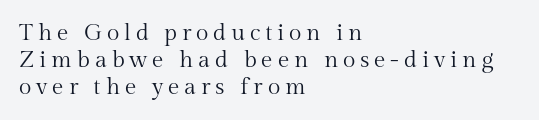
Compared with a typical body face, this is equally light or lighter still. This rendering features lettering with no underline. This is the regular roman posture of the typeface. The tracking jumps out immediately: characters are airy and widely separated. The paragraph shown leans on its left margin.
